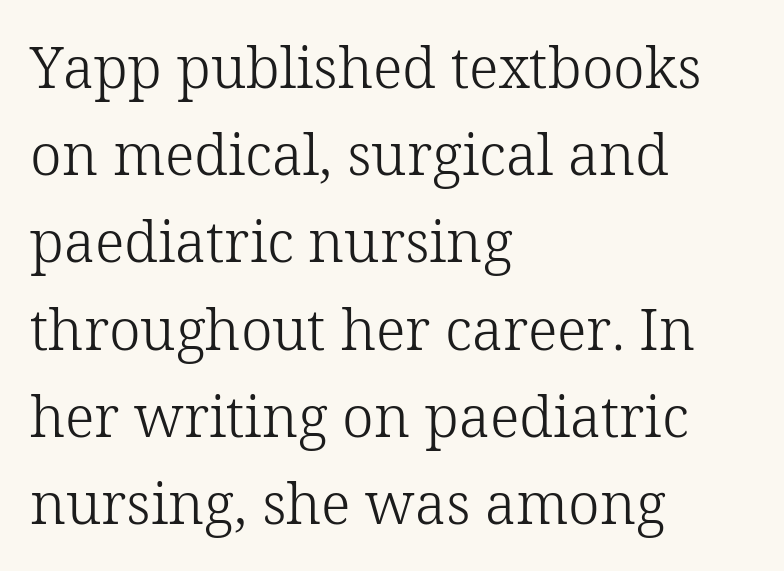
Q: Is the text bold? A: No.
Q: Is the text italic (slanted)? A: No, it is upright.
Q: Is the typeface a serif or a sans-serif typeface? A: Serif.
Q: Is the text underlined? A: No.
Q: How is the paragraph aligned? A: Left-aligned.
Q: Is the spacing between letters normal or unusually wide? A: Normal.
Q: Is the spacing between lines tight, normal or loose? A: Normal.
Q: Width (condensed, normal, or wide)? A: Normal.
Q: Stroke contrast? A: Low.
Q: x-height? A: Medium.
Q: Monospaced? A: No.
